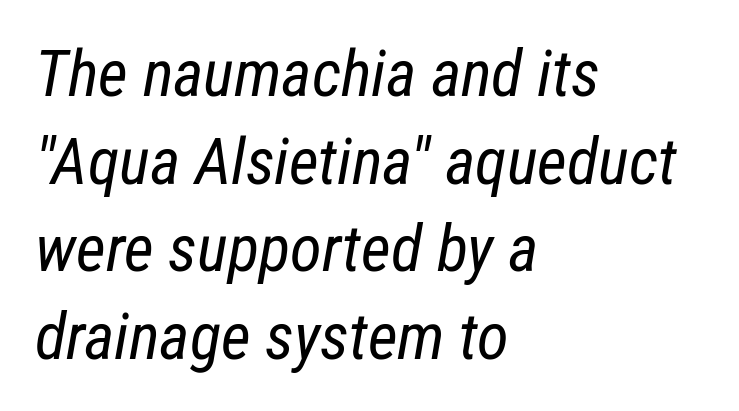
{"italic": "yes", "lean": "right", "slant_degrees": 12, "bold": "no", "weight": "regular", "width": "condensed", "stroke_contrast": "low", "x_height": "medium", "monospaced": "no", "underline": "no", "align": "left", "line_spacing": "normal", "line_spacing_ratio": 1.35, "letter_spacing": "normal", "letter_spacing_em": 0.0, "glyph_px": 65}
